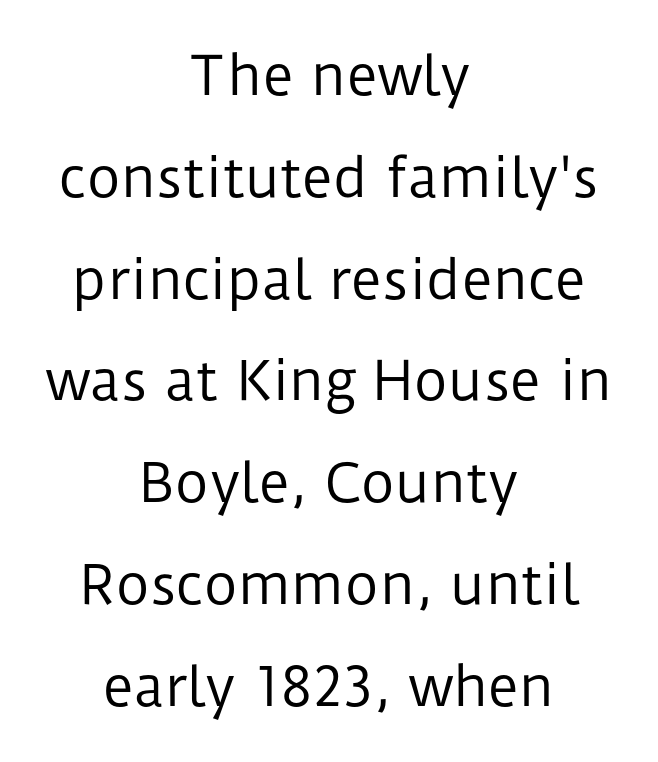
The string is rendered with underlining switched off. Honestly, the letter spacing is just normal — you wouldn't notice it. Nothing sits at the stroke ends, so this counts as sans-serif. Weight: in the light-to-regular range. Caption: multi-line text, centered on the measure. Loosely led — the rows are spread out.
